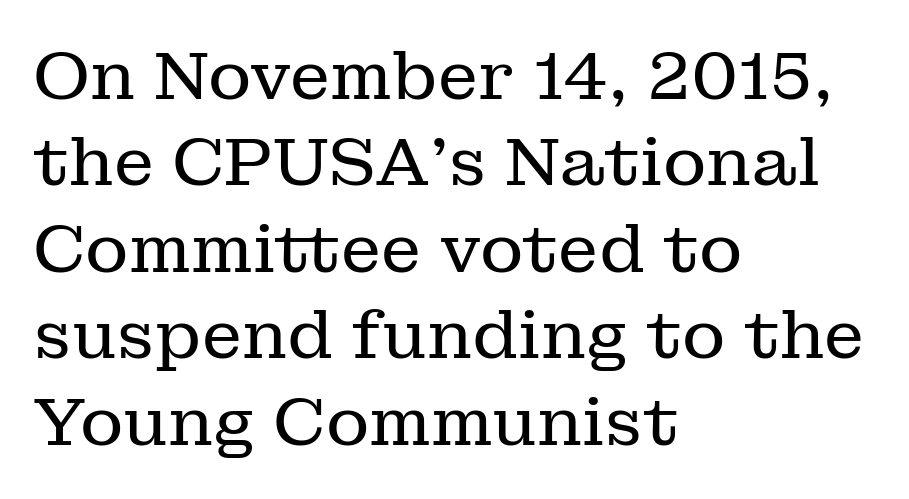
Q: Is the text bold? A: No.
Q: Is the text italic (slanted)? A: No, it is upright.
Q: Is the typeface a serif or a sans-serif typeface? A: Serif.
Q: Is the text underlined? A: No.
Q: How is the paragraph aligned? A: Left-aligned.
Q: Is the spacing between letters normal or unusually wide? A: Normal.
Q: Is the spacing between lines tight, normal or loose? A: Normal.
Q: Width (condensed, normal, or wide)? A: Normal.
Q: Stroke contrast? A: Low.
Q: x-height? A: Medium.
Q: Monospaced? A: No.
